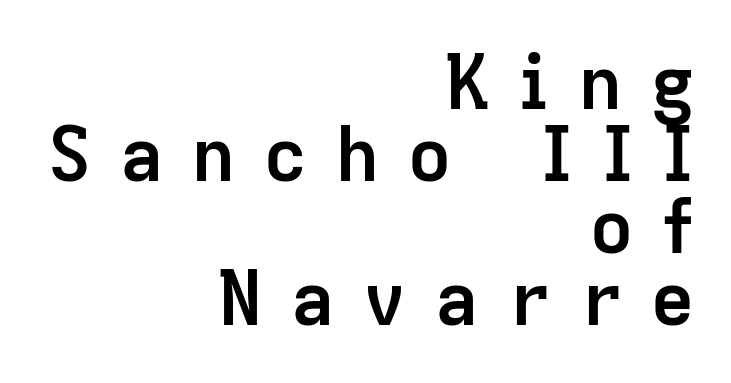
{"serif": "no", "italic": "no", "bold": "yes", "weight": "semibold", "width": "normal", "stroke_contrast": "low", "x_height": "medium", "monospaced": "no", "underline": "no", "align": "right", "line_spacing": "tight", "line_spacing_ratio": 0.96, "letter_spacing": "wide", "letter_spacing_em": 0.36, "glyph_px": 75}
